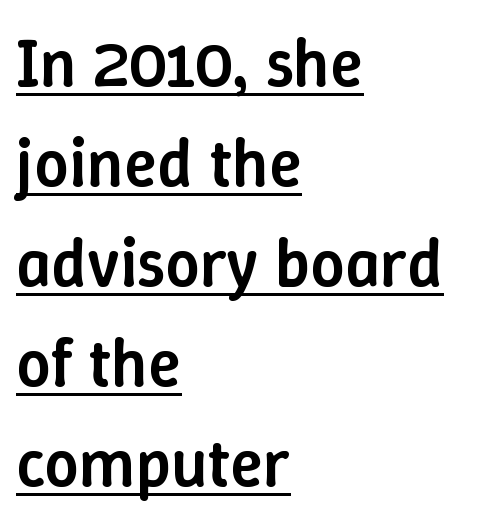
The image shows 68 px semibold type, upright; set left-aligned, normal line spacing (1.47x), normal letter spacing, underlined; low stroke contrast and a medium x-height.
